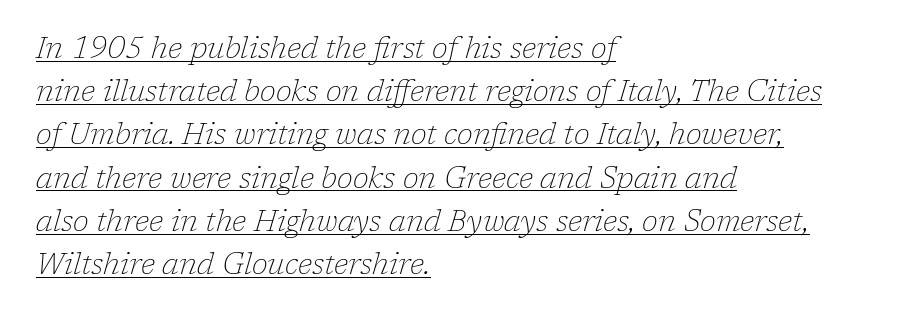
Think of a printed novel: that variable character pitch is what you see here. Like a heading marked for emphasis, these lines bear an underscore. Observe the ordinary spacing: letters are neighbours, not strangers. Does the lettering tilt? It does — this is italic. This is serif lettering, the kind often seen in printed books. Does the leading feel generous? No, just average.
